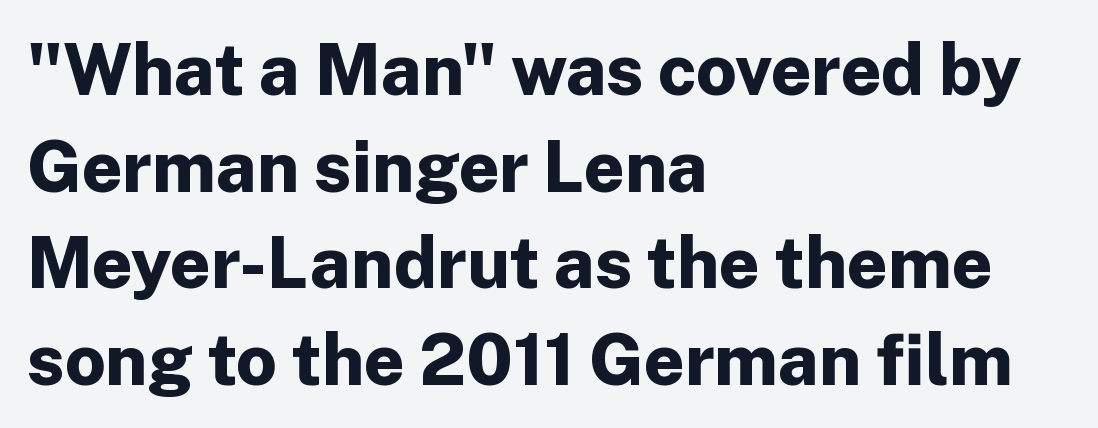
Q: Is the text bold? A: Yes.
Q: Is the text italic (slanted)? A: No, it is upright.
Q: Is the typeface a serif or a sans-serif typeface? A: Sans-serif.
Q: Is the text underlined? A: No.
Q: How is the paragraph aligned? A: Left-aligned.
Q: Is the spacing between letters normal or unusually wide? A: Normal.
Q: Is the spacing between lines tight, normal or loose? A: Normal.
Q: Width (condensed, normal, or wide)? A: Normal.
Q: Stroke contrast? A: Low.
Q: x-height? A: Medium.
Q: Monospaced? A: No.
